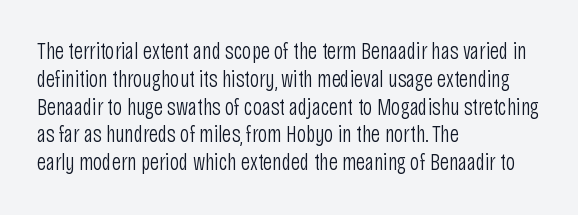
Italic: no, the glyphs are upright roman. Typeset ragged right — the left edge is the straight one. The gaps between neighbouring characters are ordinary and unremarkable. No letter is thick-stroked: the sample isn't bold. Lines of text with bare space underneath.
